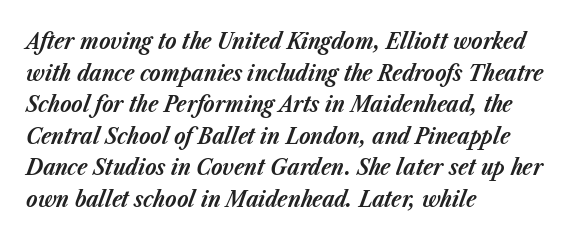
Q: Is the text bold? A: Yes.
Q: Is the text italic (slanted)? A: Yes, it leans right by about 23 degrees.
Q: Is the text underlined? A: No.
Q: How is the paragraph aligned? A: Left-aligned.
Q: Is the spacing between letters normal or unusually wide? A: Normal.
Q: Is the spacing between lines tight, normal or loose? A: Normal.
